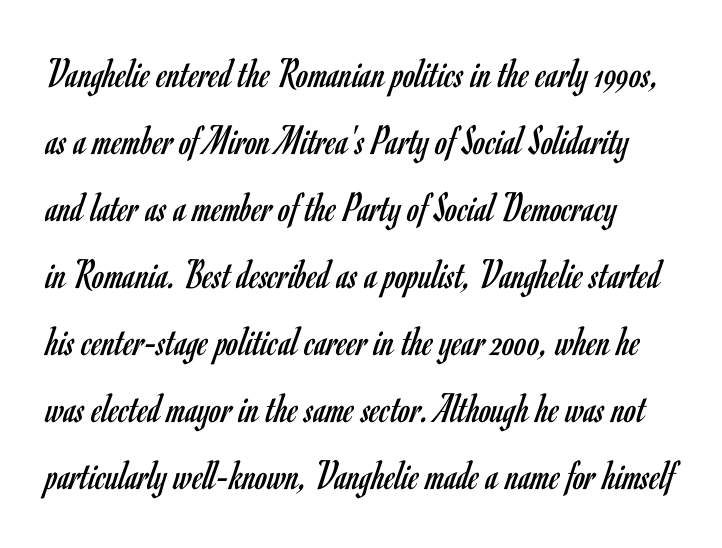
The image shows 43 px regular-weight, condensed sans-serif type; set normal line spacing (1.56x), normal letter spacing, not underlined; low stroke contrast and a small x-height.
